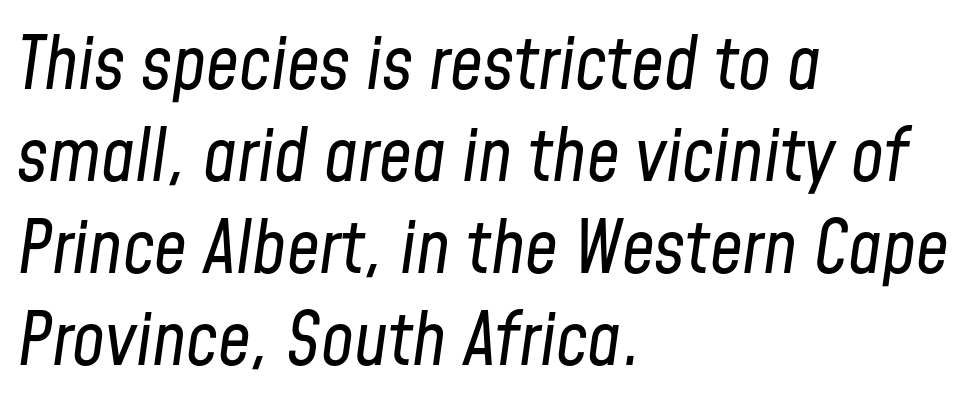
Standard letterfit; no display-style spreading of the glyphs. Vertically, the passage feels balanced, rows spaced as you'd expect. Each letter keeps its own natural width here, so spacing adapts to shape. The letters are slanted; this is an italic face.
